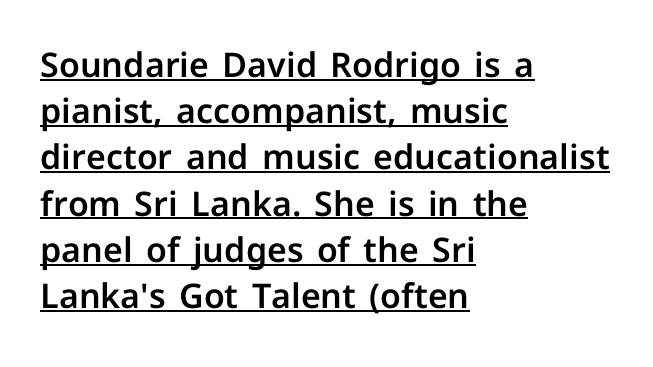
{"serif": "no", "italic": "no", "width": "normal", "stroke_contrast": "low", "x_height": "medium", "monospaced": "no", "underline": "yes", "align": "left", "line_spacing": "normal", "line_spacing_ratio": 1.36, "letter_spacing": "normal", "letter_spacing_em": 0.0, "glyph_px": 34}
